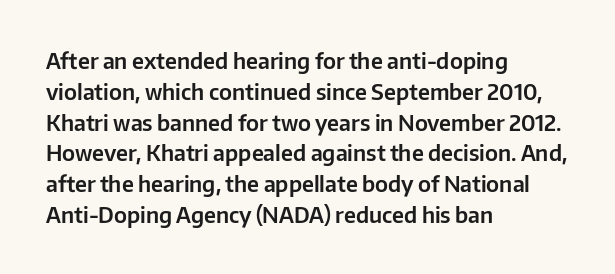
{"italic": "no", "underline": "no", "align": "left", "line_spacing": "normal", "line_spacing_ratio": 1.4, "letter_spacing": "normal", "letter_spacing_em": 0.0, "glyph_px": 22}
